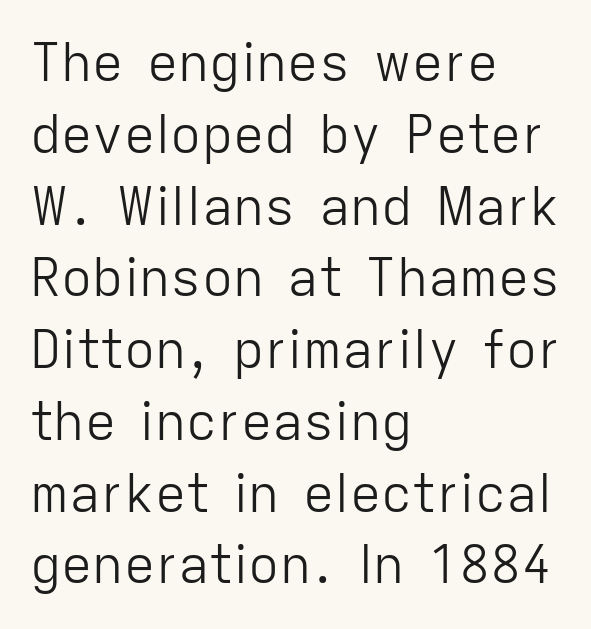
Q: Is the text bold? A: No.
Q: Is the text italic (slanted)? A: No, it is upright.
Q: Is the typeface a serif or a sans-serif typeface? A: Sans-serif.
Q: Is the text underlined? A: No.
Q: How is the paragraph aligned? A: Left-aligned.
Q: Is the spacing between letters normal or unusually wide? A: Normal.
Q: Is the spacing between lines tight, normal or loose? A: Normal.
Q: Width (condensed, normal, or wide)? A: Normal.
Q: Stroke contrast? A: Low.
Q: x-height? A: Medium.
Q: Monospaced? A: No.
